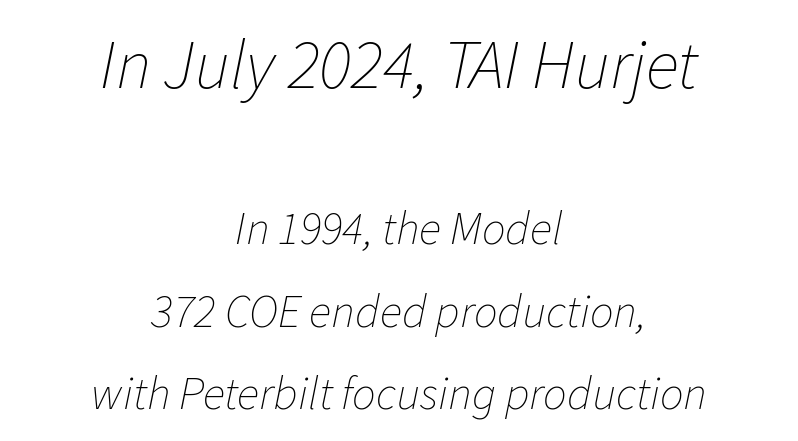
Q: Is the text bold? A: No.
Q: Is the text italic (slanted)? A: Yes, it leans right by about 11 degrees.
Q: Is the text underlined? A: No.
Q: How is the paragraph aligned? A: Centered.
Q: Is the spacing between letters normal or unusually wide? A: Normal.
Q: Which block of text is set in a larger size, the first (top) or the second (bottom)? A: The first (top) one.
Q: Width (condensed, normal, or wide)? A: Normal.
Q: Stroke contrast? A: Low.
Q: x-height? A: Medium.
Q: Monospaced? A: No.
